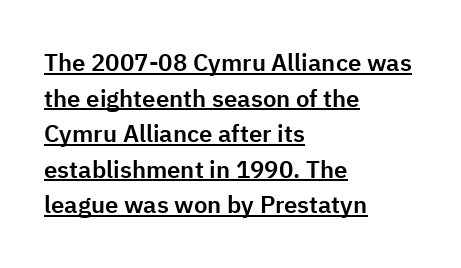
The image shows 24 px text type, upright; set left-aligned, normal line spacing (1.48x), normal letter spacing, underlined.
